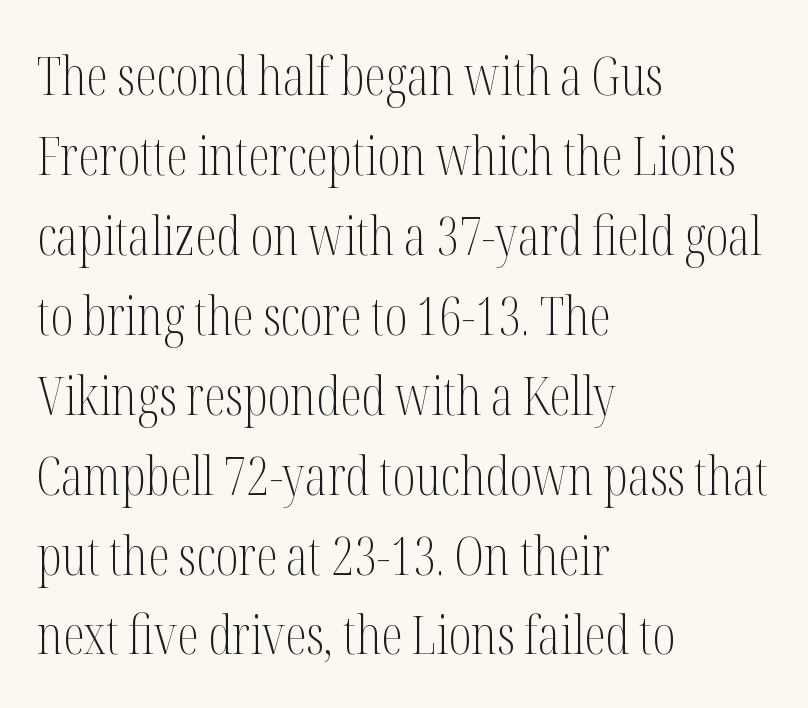
The image shows 54 px light, condensed serif type, upright; set left-aligned, normal line spacing (1.48x), normal letter spacing, not underlined; medium stroke contrast and a medium x-height.
